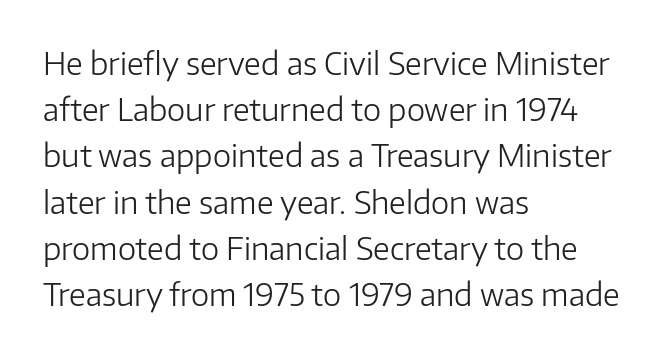
This rendering leaves character spacing at its baseline value. Serif or sans? Sans — the stroke terminals are bare. Line beginnings align vertically; line endings do not. If you drew a line through each stem, it would be perfectly vertical. Stem width sits at or under what a default text font uses.
